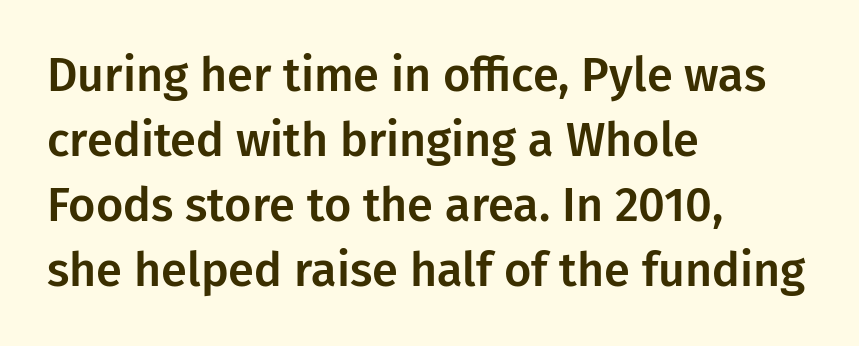
The image shows 47 px sans-serif type, upright; set left-aligned, normal line spacing (1.38x), normal letter spacing, not underlined; low stroke contrast and a medium x-height.
